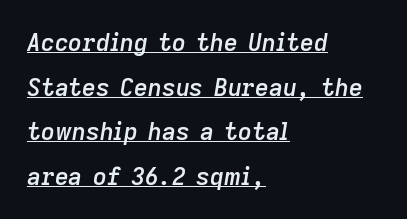
Q: Is the text bold? A: Semi-bold.
Q: Is the text italic (slanted)? A: Yes, it leans right by about 9 degrees.
Q: Is the text underlined? A: Yes.
Q: How is the paragraph aligned? A: Left-aligned.
Q: Is the spacing between letters normal or unusually wide? A: Normal.
